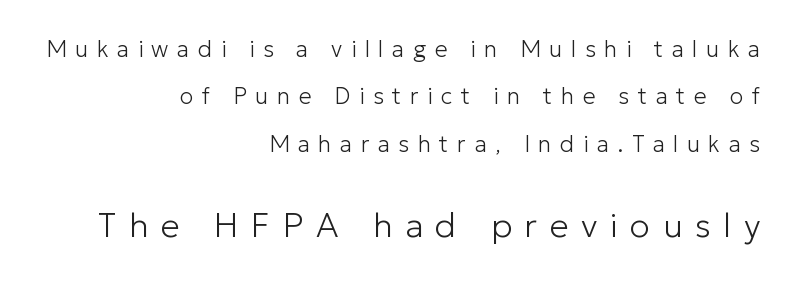
Q: Is the text bold? A: No.
Q: Is the text italic (slanted)? A: No, it is upright.
Q: Is the typeface a serif or a sans-serif typeface? A: Sans-serif.
Q: Is the text underlined? A: No.
Q: How is the paragraph aligned? A: Right-aligned.
Q: Is the spacing between letters normal or unusually wide? A: Unusually wide.
Q: Is the spacing between lines tight, normal or loose? A: Loose.
Q: Which block of text is set in a larger size, the first (top) or the second (bottom)? A: The second (bottom) one.
Q: Width (condensed, normal, or wide)? A: Normal.
Q: Stroke contrast? A: Low.
Q: x-height? A: Medium.
Q: Monospaced? A: No.
